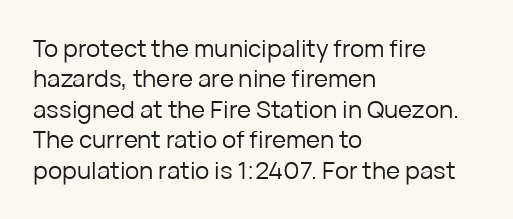
The type sits square on the baseline with zero lean. Only glyphs here, with clear space below each row. This sample is left-justified, so line endings fall wherever the words run out. Nothing unusual about the tracking: characters are spaced as the font intends. No extra ink here — the face is not bold.
